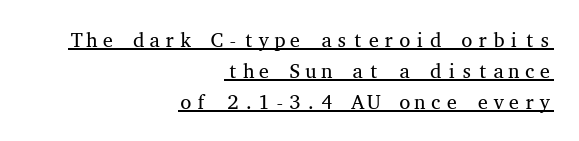
Caption: standard tracking, unaltered. This is not heavy type; no bold has been used. Leftover space on each line is placed entirely before the opening word. Students, observe: this is what conventionally led text looks like.
